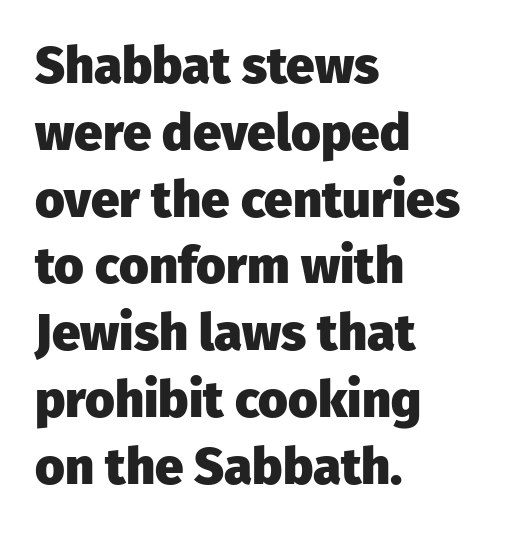
Underlining? Definitely not there. In terms of letterspacing, this is plain default setting. Leftover space on each line is placed entirely after the last word. I'd describe the lettering as bold — thick and assertive. Normally led — the rows are evenly, conventionally spaced. Characters remain perfectly vertical along every line.
